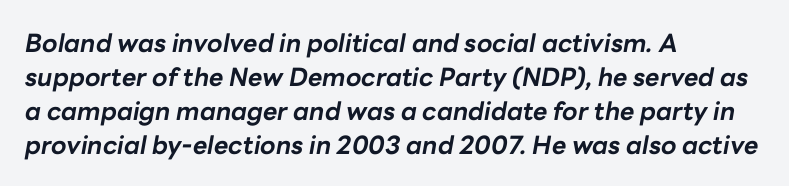
Glyph-to-glyph distance matches everyday printed text. A clean baseline with only descenders dipping below it. This sample keeps an unexceptional amount of space between lines. If you drew a line through each stem, it would be angled. The passage shown is emphatically bold.
